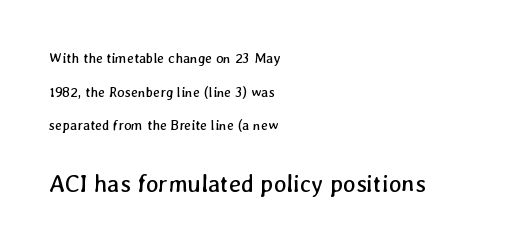
The image shows 24 px text type; set left-aligned, loose line spacing (2.41x), normal letter spacing, not underlined; the second (bottom) block is 1.71x larger.
